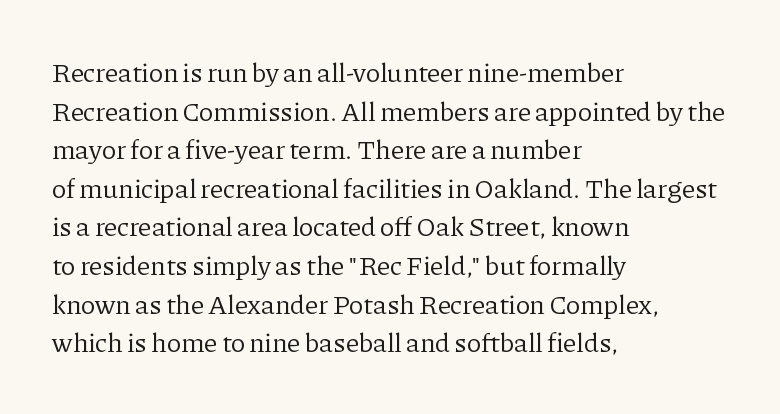
Q: Is the text bold? A: No.
Q: Is the text italic (slanted)? A: No, it is upright.
Q: Is the text underlined? A: No.
Q: How is the paragraph aligned? A: Left-aligned.
Q: Is the spacing between letters normal or unusually wide? A: Normal.
Q: Is the spacing between lines tight, normal or loose? A: Normal.
